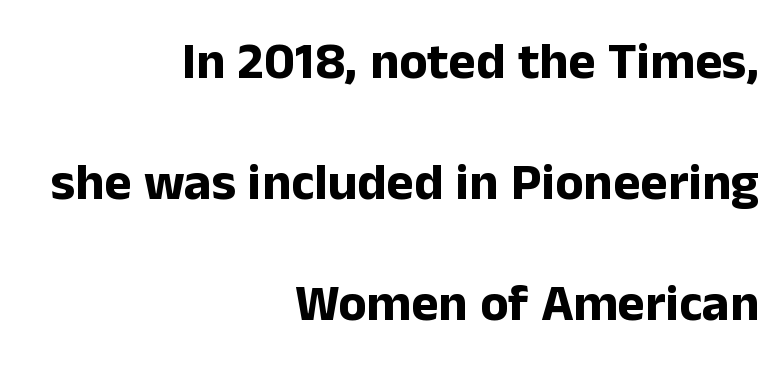
{"serif": "no", "italic": "no", "bold": "yes", "weight": "bold", "width": "normal", "stroke_contrast": "low", "x_height": "medium", "monospaced": "no", "underline": "no", "align": "right", "line_spacing": "loose", "line_spacing_ratio": 2.33, "letter_spacing": "normal", "letter_spacing_em": 0.0, "glyph_px": 52}
